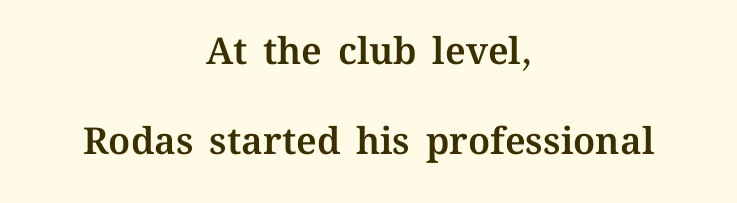
{"italic": "no", "width": "normal", "stroke_contrast": "medium", "x_height": "medium", "monospaced": "no", "underline": "no", "align": "center", "line_spacing": "loose", "line_spacing_ratio": 2.43, "letter_spacing": "normal", "letter_spacing_em": 0.0, "glyph_px": 37}
